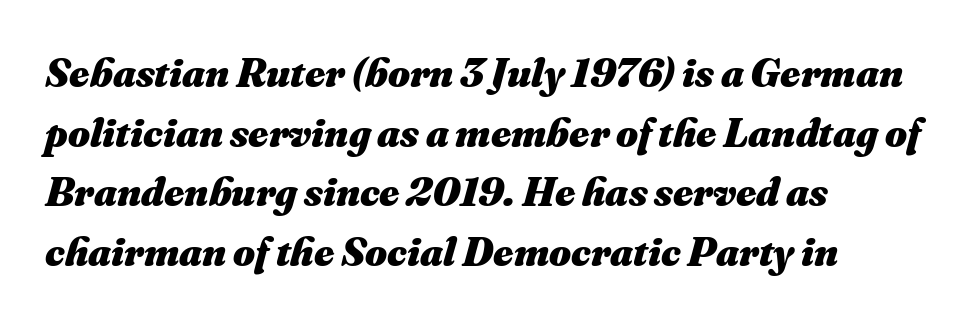
Emphasis by weight is at full strength: bold. Successive baselines arrive at the customary interval. These lines are rendered in a variable-pitch font. Visually the block forms a straight wall on the left and a jagged coastline on the right.
